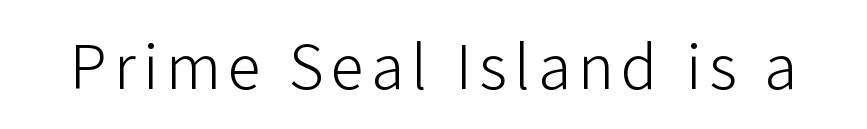
The passage shown is typed in a proportional face where columns would drift. You can tell it's not italic because the verticals are truly vertical. The weight would be labelled regular, book, light, or lighter still. Type style note: lacks serifs. The specimen omits any rule beneath the text block's lines.
